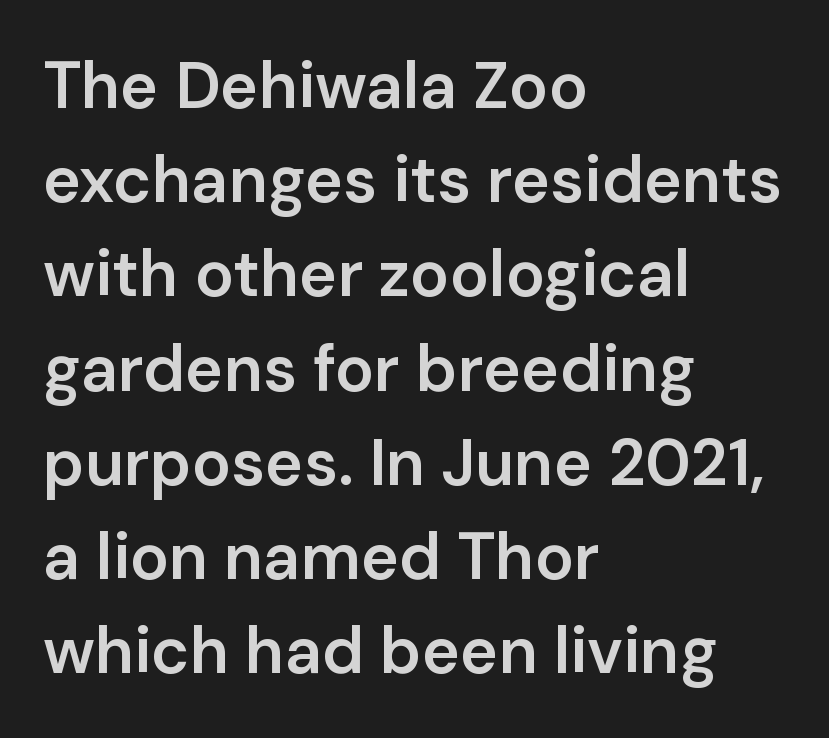
{"serif": "no", "italic": "no", "bold": "semi", "weight": "semibold", "width": "normal", "stroke_contrast": "low", "x_height": "medium", "monospaced": "no", "underline": "no", "align": "left", "line_spacing": "normal", "line_spacing_ratio": 1.45, "letter_spacing": "normal", "letter_spacing_em": 0.0, "glyph_px": 65}
